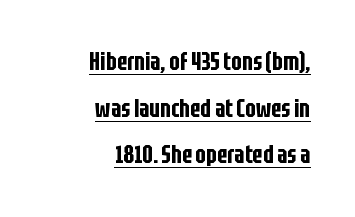
{"italic": "no", "underline": "yes", "align": "right", "line_spacing_ratio": 1.87, "letter_spacing": "normal", "letter_spacing_em": 0.0, "glyph_px": 25}
